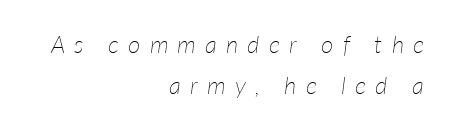
{"italic": "yes", "lean": "right", "slant_degrees": 7, "bold": "no", "underline": "no", "align": "right", "line_spacing": "normal", "line_spacing_ratio": 1.69, "letter_spacing": "wide", "letter_spacing_em": 0.38, "glyph_px": 24}
